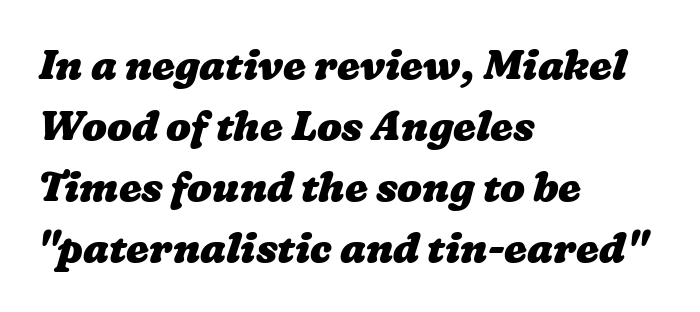
The image shows 41 px heavy, wide type; set left-aligned, normal line spacing (1.49x), normal letter spacing, not underlined; low stroke contrast and a medium x-height.
